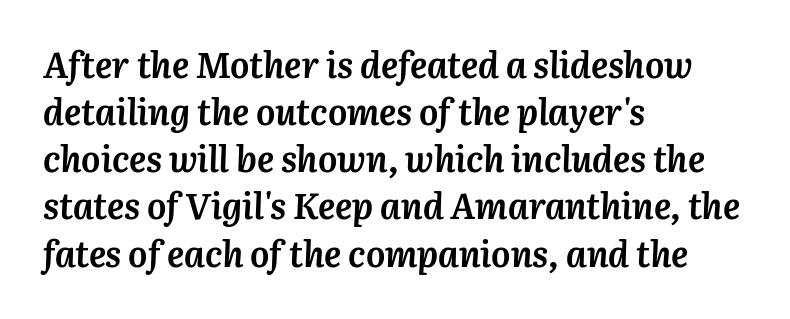
Q: Is the text bold? A: Yes.
Q: Is the text italic (slanted)? A: Yes, it leans right by about 3 degrees.
Q: Is the text underlined? A: No.
Q: How is the paragraph aligned? A: Left-aligned.
Q: Is the spacing between letters normal or unusually wide? A: Normal.
Q: Is the spacing between lines tight, normal or loose? A: Normal.
Q: Width (condensed, normal, or wide)? A: Normal.
Q: Stroke contrast? A: Medium.
Q: x-height? A: Medium.
Q: Monospaced? A: No.
